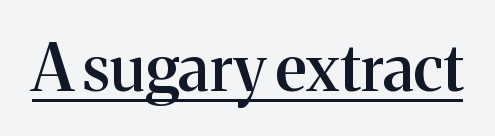
Q: Is the text bold? A: Semi-bold.
Q: Is the text italic (slanted)? A: No, it is upright.
Q: Is the typeface a serif or a sans-serif typeface? A: Serif.
Q: Is the text underlined? A: Yes.
Q: Is the spacing between letters normal or unusually wide? A: Normal.
Q: Width (condensed, normal, or wide)? A: Normal.
Q: Stroke contrast? A: Medium.
Q: x-height? A: Medium.
Q: Monospaced? A: No.
